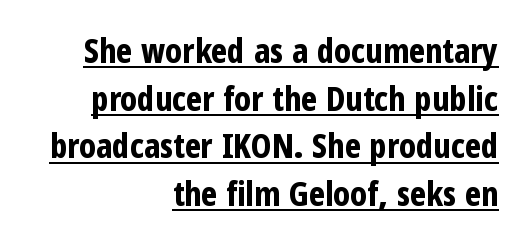
The letters stand upright; this is a roman face. Horizontally, the lines are justified to the trailing edge only. The rendering uses a moderate line-height, typical for paragraphs. The passage shown is underscored from start to finish. What stands out about the letter spacing? Nothing — it is the standard amount. You can tell from the bare stems that sans-serif type was used.
